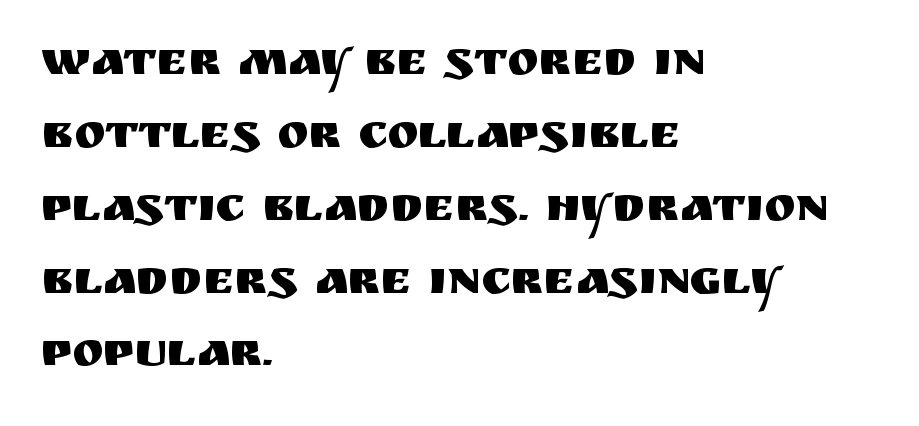
Q: Is the text italic (slanted)? A: No, it is upright.
Q: Is the typeface a serif or a sans-serif typeface? A: Sans-serif.
Q: Is the text underlined? A: No.
Q: How is the paragraph aligned? A: Left-aligned.
Q: Is the spacing between letters normal or unusually wide? A: Normal.
Q: Is the spacing between lines tight, normal or loose? A: Normal.
Q: Width (condensed, normal, or wide)? A: Normal.
Q: Stroke contrast? A: Medium.
Q: x-height? A: Large.
Q: Monospaced? A: No.
